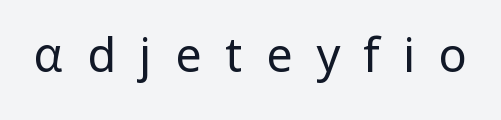
{"serif": "no", "italic": "no", "bold": "no", "weight": "regular", "width": "normal", "stroke_contrast": "low", "x_height": "medium", "monospaced": "no", "underline": "no", "letter_spacing": "wide", "letter_spacing_em": 0.5, "glyph_px": 47}
